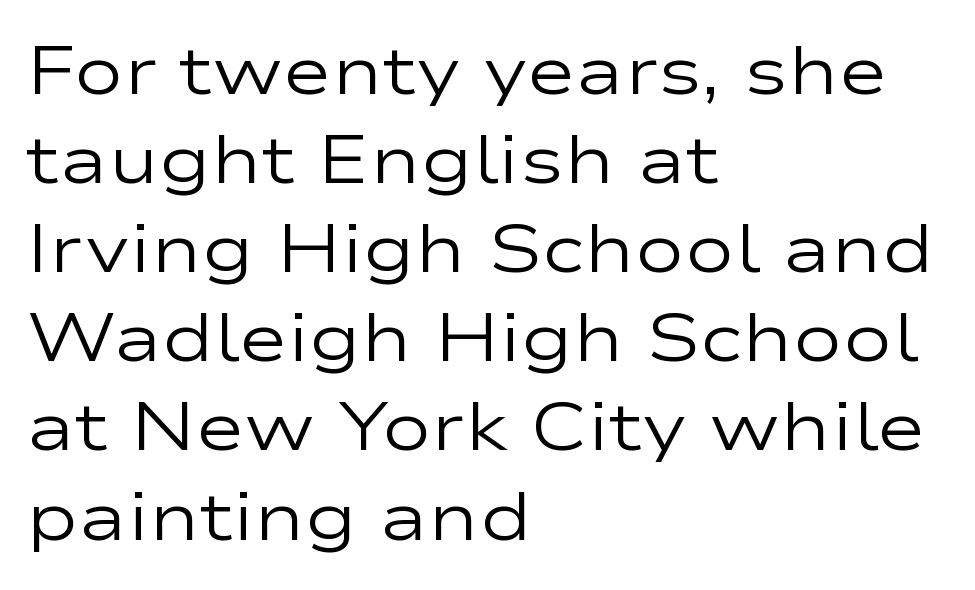
{"serif": "no", "italic": "no", "bold": "no", "weight": "regular", "width": "wide", "stroke_contrast": "low", "x_height": "medium", "monospaced": "no", "underline": "no", "align": "left", "line_spacing": "normal", "line_spacing_ratio": 1.33, "letter_spacing": "normal", "letter_spacing_em": 0.0, "glyph_px": 67}
